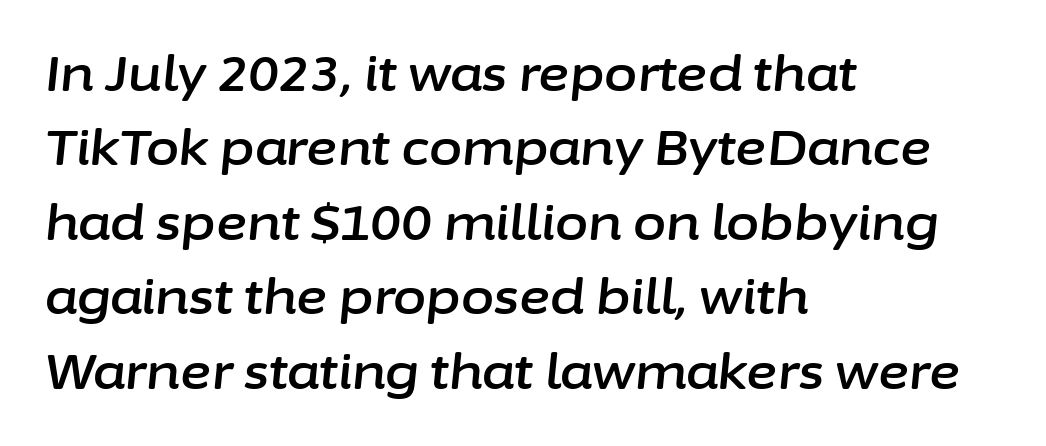
Q: Is the text italic (slanted)? A: Yes, it leans right by about 6 degrees.
Q: Is the text underlined? A: No.
Q: How is the paragraph aligned? A: Left-aligned.
Q: Is the spacing between letters normal or unusually wide? A: Normal.
Q: Is the spacing between lines tight, normal or loose? A: Normal.
Q: Width (condensed, normal, or wide)? A: Normal.
Q: Stroke contrast? A: Low.
Q: x-height? A: Medium.
Q: Monospaced? A: No.
